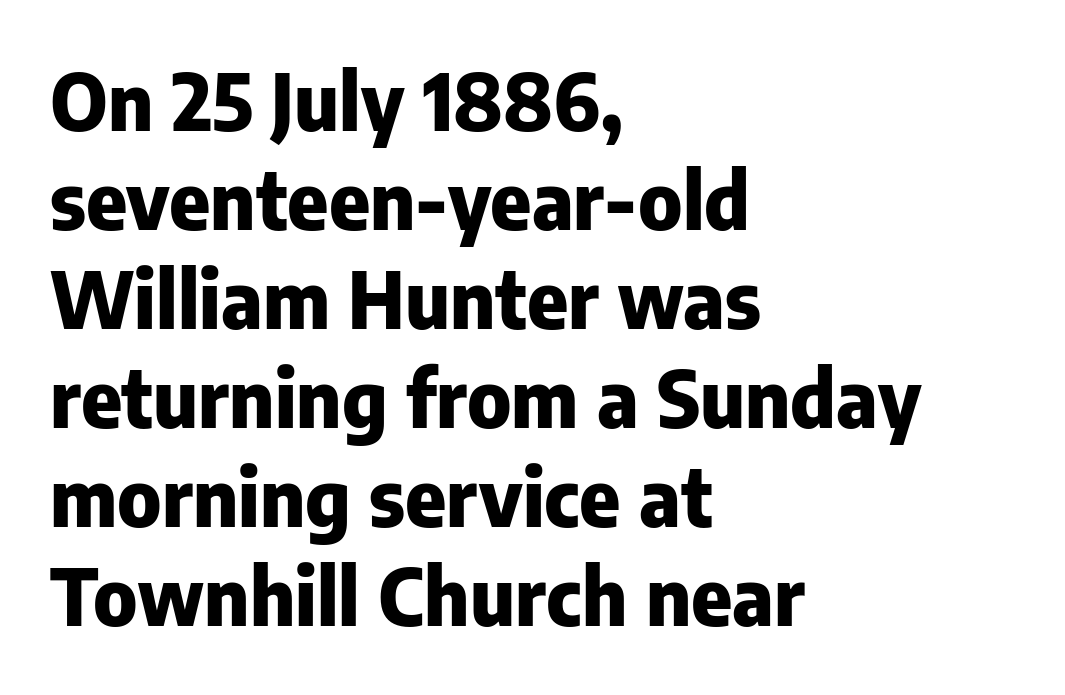
{"serif": "no", "italic": "no", "bold": "yes", "weight": "heavy", "width": "normal", "stroke_contrast": "low", "x_height": "medium", "monospaced": "no", "underline": "no", "align": "left", "line_spacing": "normal", "line_spacing_ratio": 1.27, "letter_spacing": "normal", "letter_spacing_em": 0.0, "glyph_px": 78}
